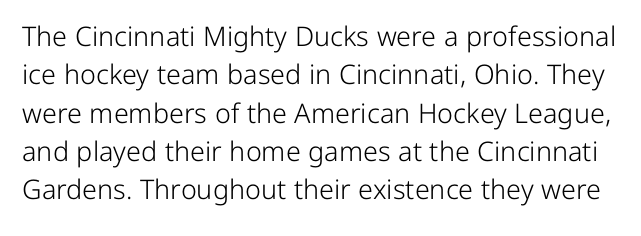
{"italic": "no", "bold": "no", "underline": "no", "line_spacing": "normal", "line_spacing_ratio": 1.42, "letter_spacing": "normal", "letter_spacing_em": 0.0, "glyph_px": 27}
